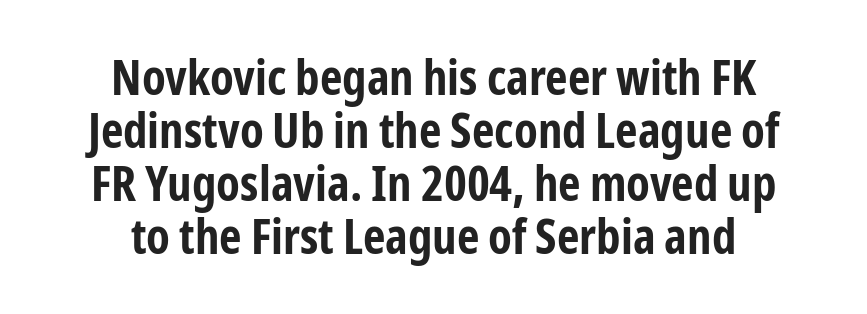
Q: Is the text bold? A: Yes.
Q: Is the text italic (slanted)? A: No, it is upright.
Q: Is the typeface a serif or a sans-serif typeface? A: Sans-serif.
Q: Is the text underlined? A: No.
Q: How is the paragraph aligned? A: Centered.
Q: Is the spacing between letters normal or unusually wide? A: Normal.
Q: Is the spacing between lines tight, normal or loose? A: Tight.
Q: Width (condensed, normal, or wide)? A: Condensed.
Q: Stroke contrast? A: Low.
Q: x-height? A: Medium.
Q: Monospaced? A: No.
